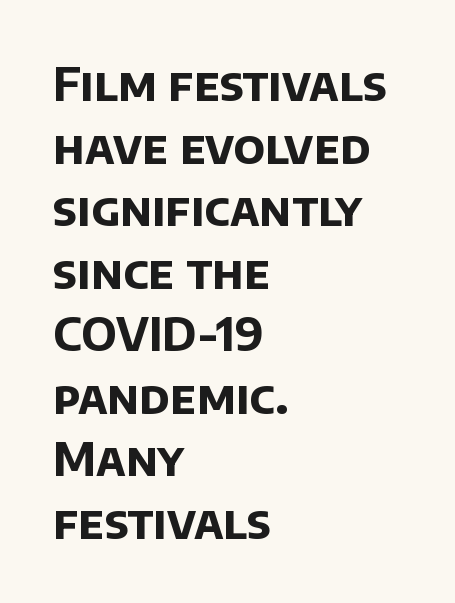
Q: Is the text bold? A: Yes.
Q: Is the typeface a serif or a sans-serif typeface? A: Sans-serif.
Q: Is the text underlined? A: No.
Q: How is the paragraph aligned? A: Left-aligned.
Q: Is the spacing between letters normal or unusually wide? A: Normal.
Q: Is the spacing between lines tight, normal or loose? A: Normal.
Q: Width (condensed, normal, or wide)? A: Normal.
Q: Stroke contrast? A: Low.
Q: x-height? A: Large.
Q: Monospaced? A: No.
